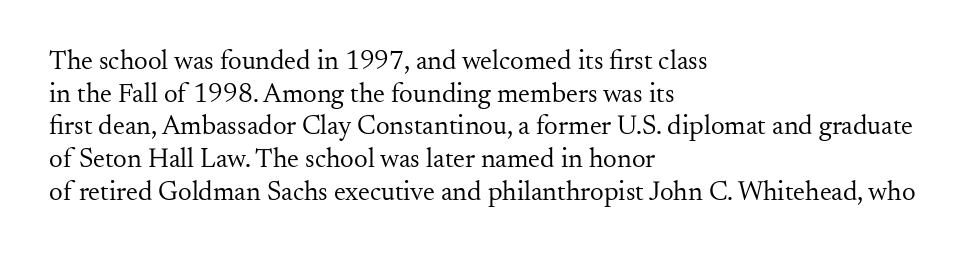
The image shows 27 px text type, upright; set left-aligned, line spacing 1.21x, normal letter spacing, not underlined.
